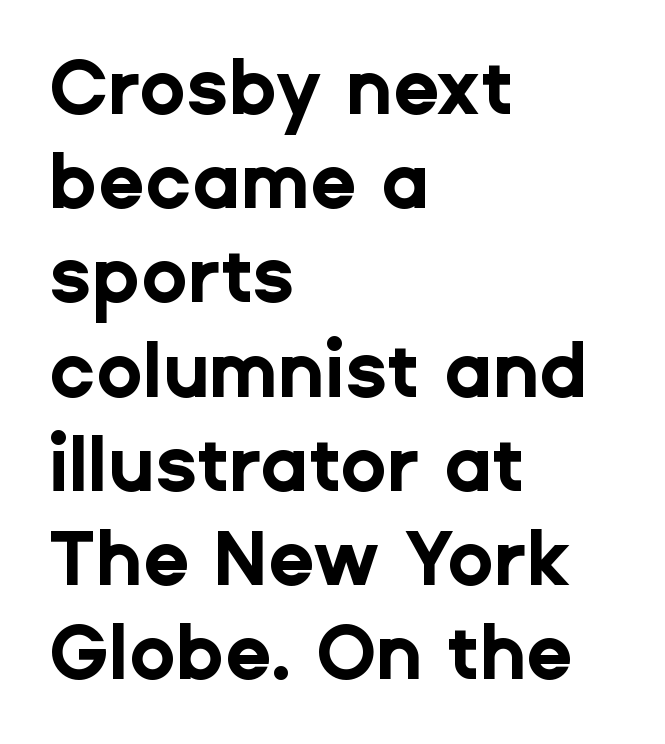
{"serif": "no", "italic": "no", "bold": "yes", "weight": "bold", "width": "normal", "stroke_contrast": "low", "x_height": "medium", "monospaced": "no", "underline": "no", "align": "left", "line_spacing_ratio": 1.24, "letter_spacing": "normal", "letter_spacing_em": 0.0, "glyph_px": 76}
